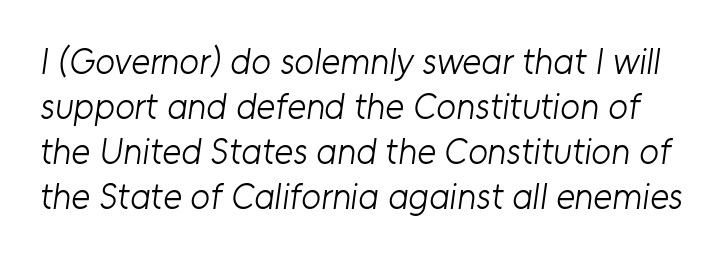
{"serif": "no", "bold": "no", "weight": "light", "width": "normal", "stroke_contrast": "low", "x_height": "medium", "monospaced": "no", "underline": "no", "line_spacing": "normal", "line_spacing_ratio": 1.25, "letter_spacing": "normal", "letter_spacing_em": 0.0, "glyph_px": 36}
